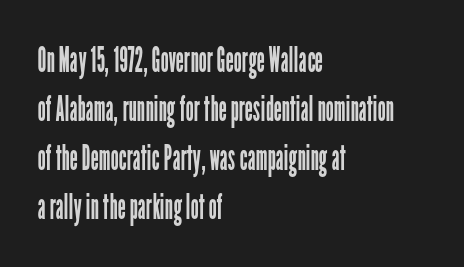
Q: Is the text bold? A: No.
Q: Is the text italic (slanted)? A: No, it is upright.
Q: Is the typeface a serif or a sans-serif typeface? A: Sans-serif.
Q: Is the text underlined? A: No.
Q: How is the paragraph aligned? A: Left-aligned.
Q: Is the spacing between letters normal or unusually wide? A: Normal.
Q: Is the spacing between lines tight, normal or loose? A: Normal.
Q: Width (condensed, normal, or wide)? A: Condensed.
Q: Stroke contrast? A: Low.
Q: x-height? A: Medium.
Q: Monospaced? A: No.
